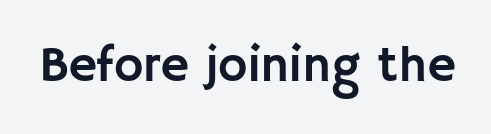
{"serif": "no", "italic": "no", "width": "normal", "stroke_contrast": "low", "x_height": "large", "monospaced": "no", "underline": "no", "letter_spacing": "normal", "letter_spacing_em": 0.0, "glyph_px": 50}
